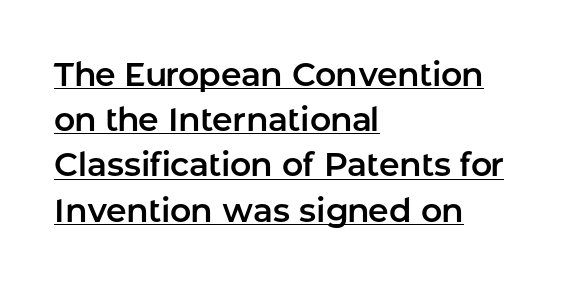
Q: Is the text italic (slanted)? A: No, it is upright.
Q: Is the typeface a serif or a sans-serif typeface? A: Sans-serif.
Q: Is the text underlined? A: Yes.
Q: How is the paragraph aligned? A: Left-aligned.
Q: Is the spacing between letters normal or unusually wide? A: Normal.
Q: Is the spacing between lines tight, normal or loose? A: Normal.
Q: Width (condensed, normal, or wide)? A: Normal.
Q: Stroke contrast? A: Low.
Q: x-height? A: Medium.
Q: Monospaced? A: No.
